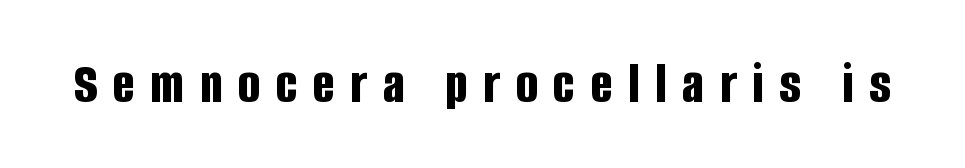
The image shows 59 px bold, condensed sans-serif type, upright; set unusually wide letter spacing (+0.26 em), not underlined; low stroke contrast and a large x-height.
